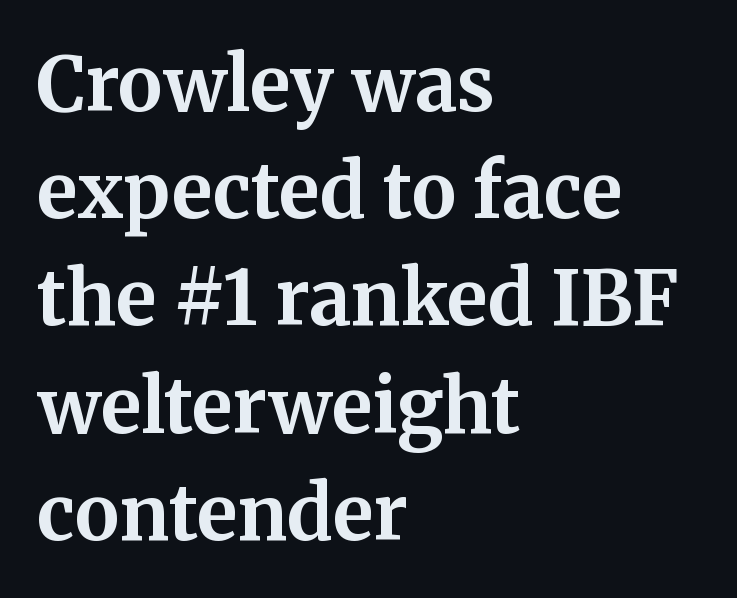
Q: Is the text bold? A: Yes.
Q: Is the text italic (slanted)? A: No, it is upright.
Q: Is the typeface a serif or a sans-serif typeface? A: Serif.
Q: Is the text underlined? A: No.
Q: How is the paragraph aligned? A: Left-aligned.
Q: Is the spacing between letters normal or unusually wide? A: Normal.
Q: Is the spacing between lines tight, normal or loose? A: Normal.
Q: Width (condensed, normal, or wide)? A: Normal.
Q: Stroke contrast? A: Medium.
Q: x-height? A: Medium.
Q: Monospaced? A: No.
